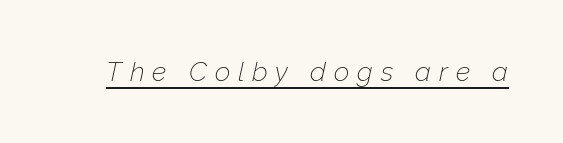
The whole block is typeset with a tilt. Students, note that the glyphs here are deliberately spaced far apart. Unbolded letterforms with no extra heft. The typesetter has applied underlining to the passage shown.
